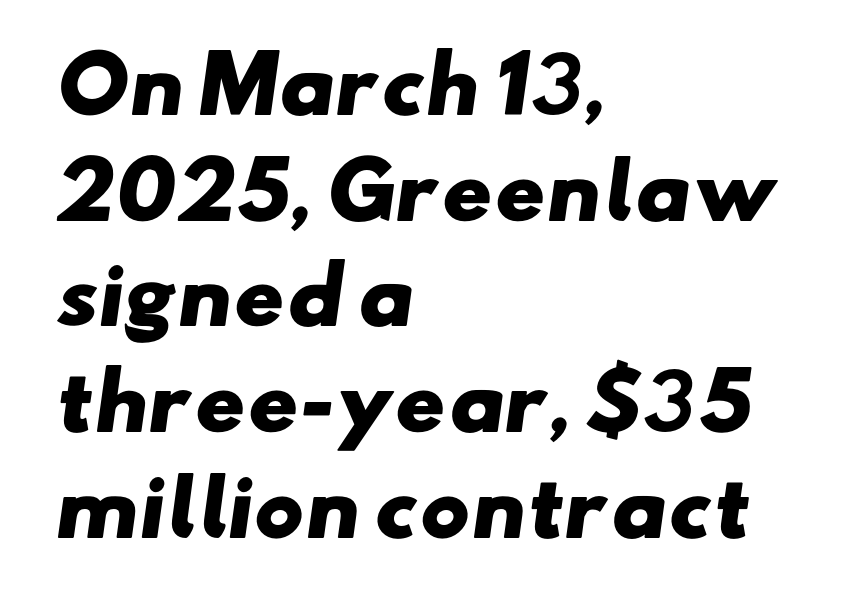
The image shows 76 px heavy, wide sans-serif type; set left-aligned, normal line spacing (1.39x), normal letter spacing, not underlined; low stroke contrast and a small x-height.
